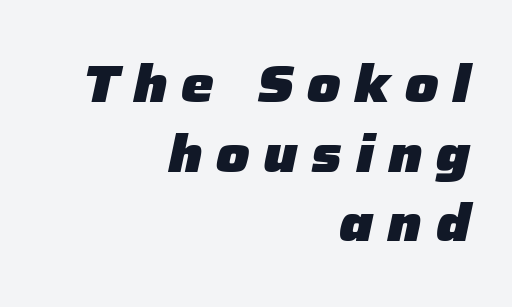
The image shows 52 px heavy type, italic (leaning right); set right-aligned, normal line spacing (1.34x), unusually wide letter spacing (+0.26 em), not underlined; low stroke contrast and a medium x-height.
